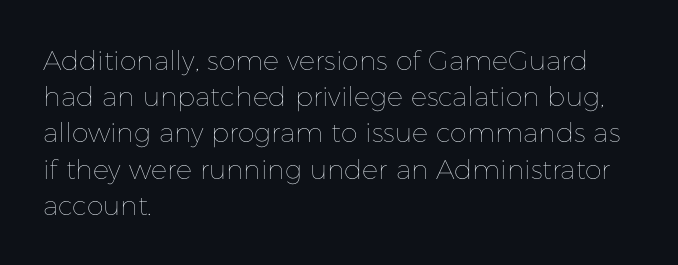
{"italic": "no", "bold": "no", "underline": "no", "align": "left", "line_spacing": "normal", "line_spacing_ratio": 1.34, "letter_spacing": "normal", "letter_spacing_em": 0.0, "glyph_px": 27}
